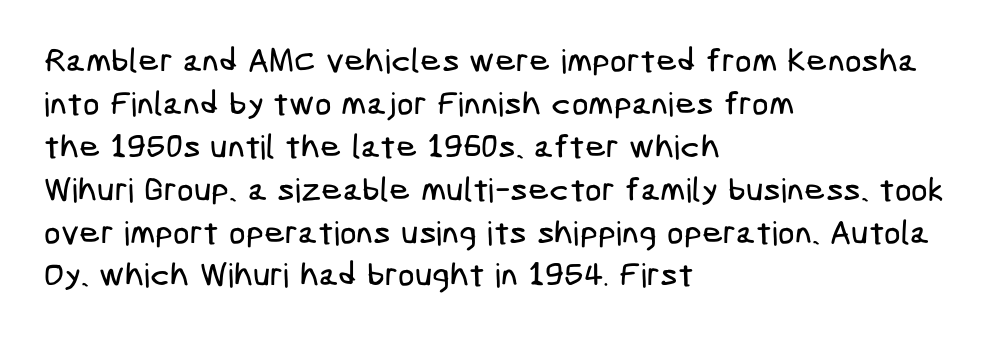
Horizontal bands of white between lines are of average thickness. The tracking reads as untouched default to a designer's eye. Bare-footed words on every line. Each letter's strokes conclude bluntly, with no projecting serifs.
